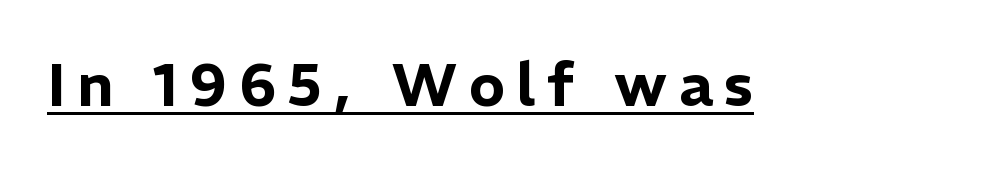
The image shows 60 px sans-serif type, upright; set underlined; low stroke contrast and a medium x-height.
